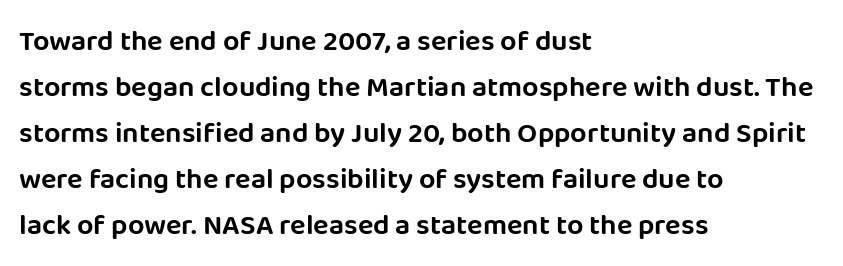
Q: Is the text italic (slanted)? A: No, it is upright.
Q: Is the typeface a serif or a sans-serif typeface? A: Sans-serif.
Q: Is the text underlined? A: No.
Q: How is the paragraph aligned? A: Left-aligned.
Q: Is the spacing between letters normal or unusually wide? A: Normal.
Q: Is the spacing between lines tight, normal or loose? A: Normal.
Q: Width (condensed, normal, or wide)? A: Normal.
Q: Stroke contrast? A: Low.
Q: x-height? A: Large.
Q: Monospaced? A: No.
